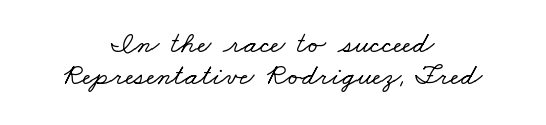
In CSS terms this would be text-align: center. The specimen omits any rule beneath the text block's lines. The leading is snug, giving the passage a crowded texture. Honestly, the letter spacing is just normal — you wouldn't notice it. The glyphs in this specimen are seriffed. The passage shown is typed in a proportional face where columns would drift.
